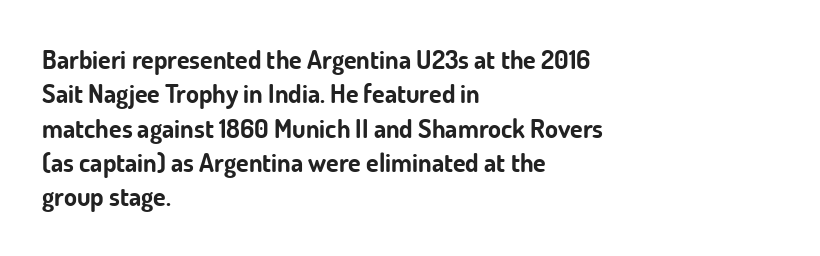
{"italic": "no", "bold": "yes", "underline": "no", "align": "left", "line_spacing": "normal", "line_spacing_ratio": 1.32, "letter_spacing": "normal", "letter_spacing_em": 0.0, "glyph_px": 26}
